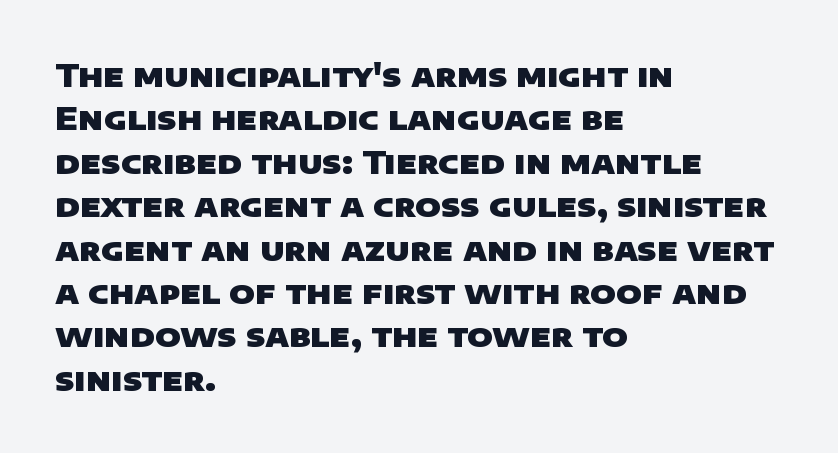
The rows are spaced the way most documents space them. Letter spacing: default. Is this a fixed-width face? No — the glyphs have proportional, varying widths. The rendering anchors every line to the left-hand side. Plain, unruled lines of type. Serif or sans? Sans — the stroke terminals are bare.
